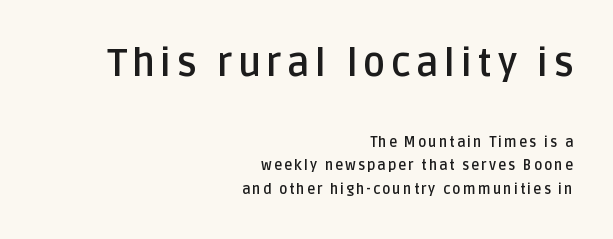
Q: Is the text bold? A: Yes.
Q: Is the text italic (slanted)? A: No, it is upright.
Q: Is the typeface a serif or a sans-serif typeface? A: Sans-serif.
Q: Is the text underlined? A: No.
Q: How is the paragraph aligned? A: Right-aligned.
Q: Is the spacing between lines tight, normal or loose? A: Normal.
Q: Which block of text is set in a larger size, the first (top) or the second (bottom)? A: The first (top) one.
Q: Width (condensed, normal, or wide)? A: Normal.
Q: Stroke contrast? A: Low.
Q: x-height? A: Large.
Q: Monospaced? A: No.
